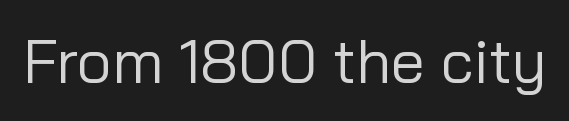
The image shows 61 px regular-weight sans-serif type, upright; set normal letter spacing, not underlined; low stroke contrast and a medium x-height.
